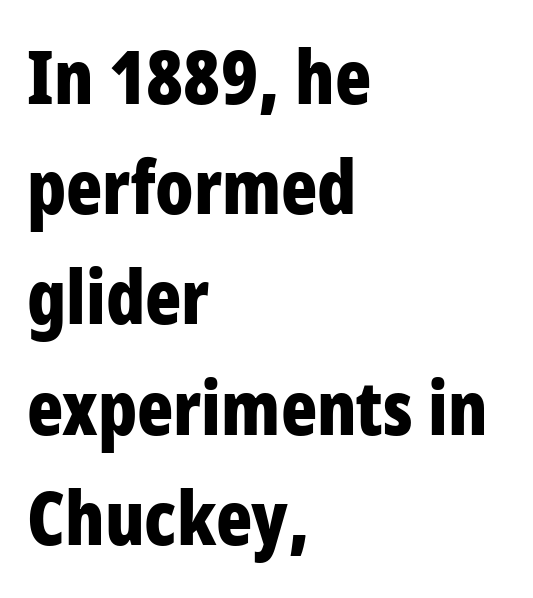
{"serif": "no", "italic": "no", "bold": "yes", "weight": "bold", "width": "condensed", "stroke_contrast": "low", "x_height": "large", "monospaced": "no", "underline": "no", "align": "left", "line_spacing": "normal", "line_spacing_ratio": 1.47, "letter_spacing": "normal", "letter_spacing_em": 0.0, "glyph_px": 75}
